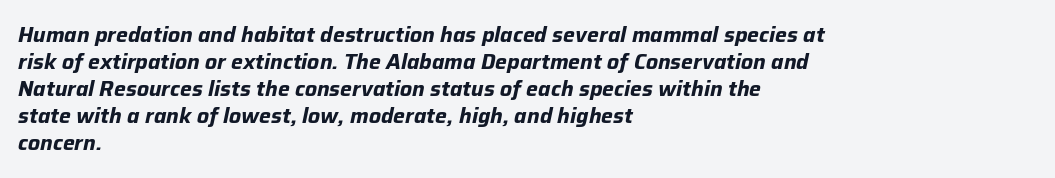
The image shows 21 px bold type, italic (leaning right); set left-aligned, normal line spacing (1.28x), normal letter spacing, not underlined.
